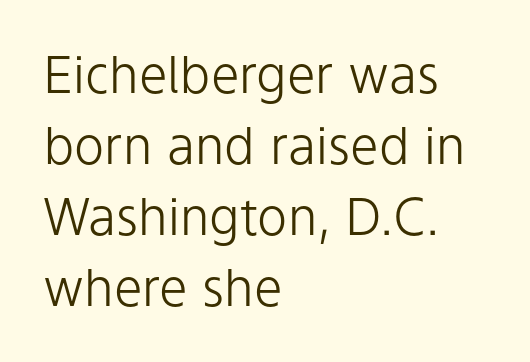
Weight: not bold — regular or lighter. This sample has the flowing, uneven cadence of proportional lettering. These lines sit exactly where default settings would place them. These lines are composed in type without serifs. There is no visible air inserted between adjacent glyphs.
